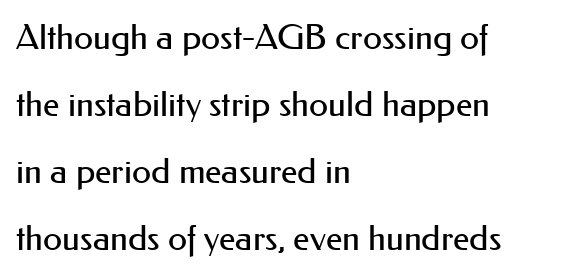
Each line starts at the same left margin while the right side varies. Look at the tracking — it's just the regular setting, nothing added. The string is rendered with underlining switched off. A typesetter would label this face a sans.
